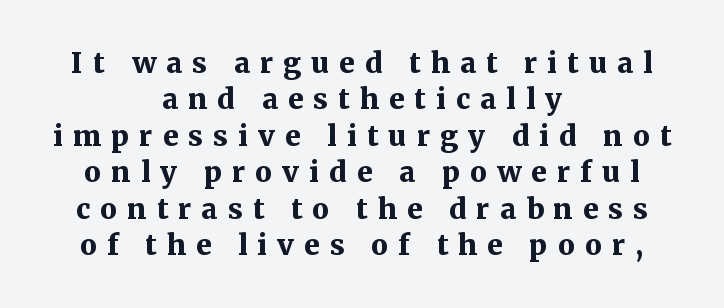
{"serif": "yes", "italic": "no", "bold": "yes", "weight": "bold", "width": "normal", "stroke_contrast": "medium", "x_height": "medium", "monospaced": "no", "underline": "no", "align": "center", "line_spacing": "normal", "line_spacing_ratio": 1.3, "letter_spacing": "wide", "letter_spacing_em": 0.36, "glyph_px": 28}
